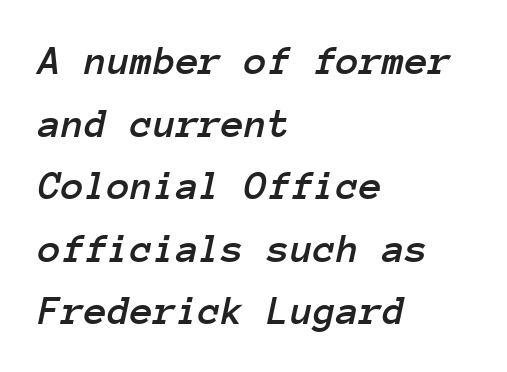
A typesetter would call this zero additional tracking. Is this a fixed-width face? Yes — each glyph sits in an identical cell. Normally led — the rows are evenly, conventionally spaced. This rendering uses left alignment, leaving the right contour irregular. It's the slanting kind of type. Unmarked baselines from the first word to the last.
